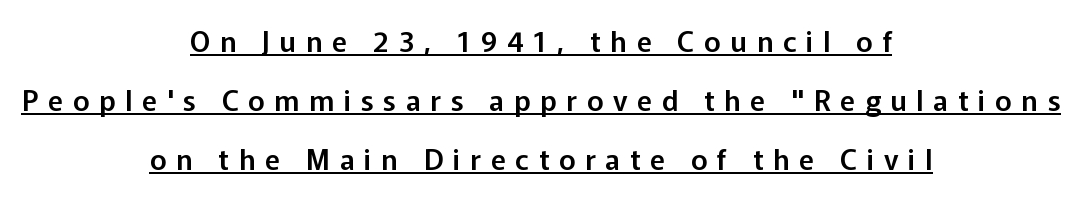
The image shows 28 px sans-serif type, upright; set centered, loose line spacing (2.1x), unusually wide letter spacing (+0.35 em), underlined; low stroke contrast and a medium x-height.
